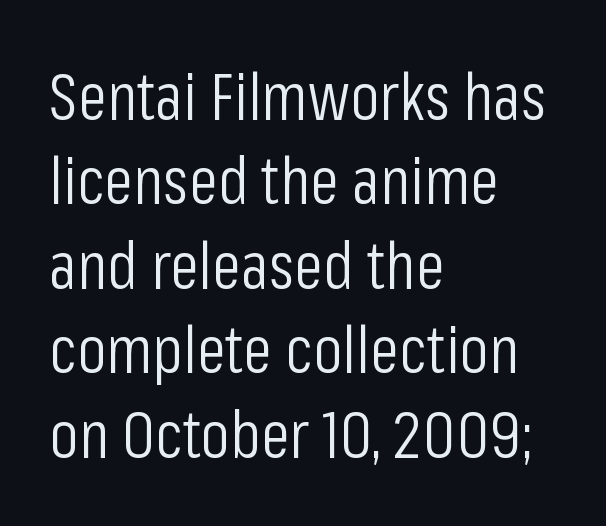
The image shows 66 px light, condensed sans-serif type, upright; set left-aligned, normal line spacing (1.28x), normal letter spacing, not underlined; low stroke contrast and a medium x-height.
